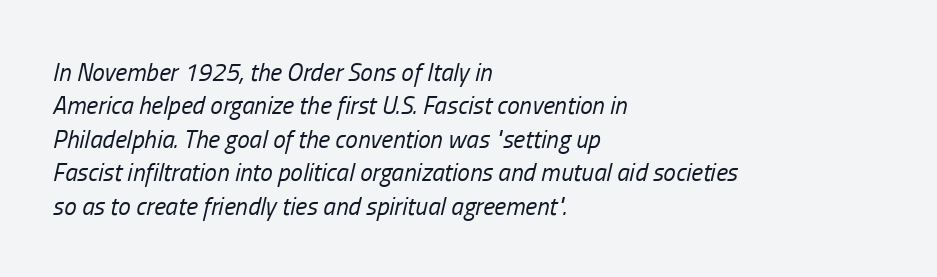
These lines keep a tight, regular rhythm from letter to letter. Each new line begins a customary step beneath the previous one. Rendered with sloped, italic letterforms. Nobody drew a line under any word here.
